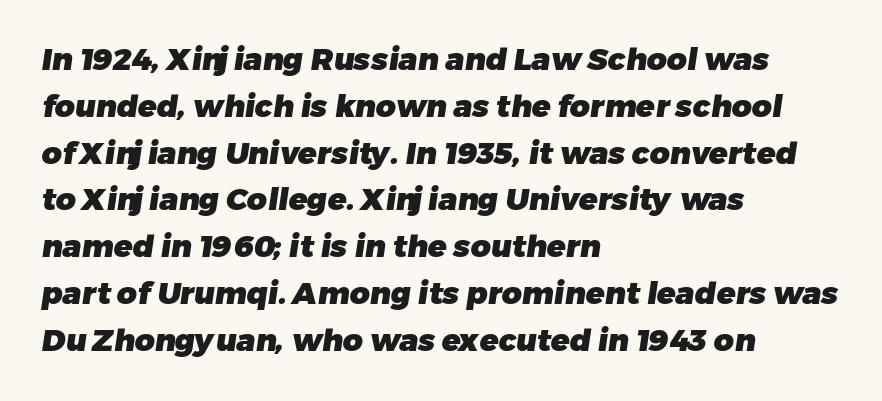
Is the block centered? No — it sits flush against the left margin. This rendering features lettering with no underline. Looks like regular typesetting: each glyph gets only the width it needs. I'd describe the lettering as bold — thick and assertive.
